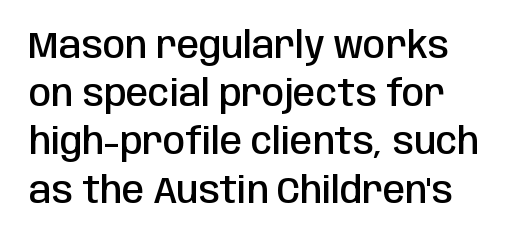
The image shows 36 px semibold, condensed sans-serif type, upright; set normal line spacing (1.34x), normal letter spacing, not underlined; low stroke contrast and a large x-height.
